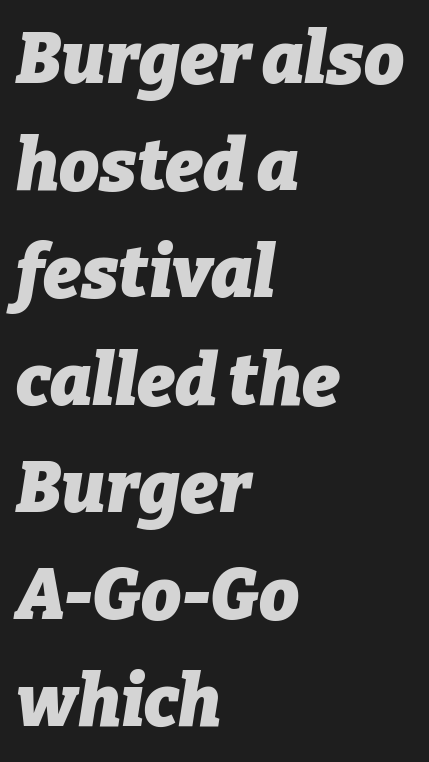
Q: Is the text bold? A: Yes.
Q: Is the text italic (slanted)? A: Yes, it leans right by about 9 degrees.
Q: Is the text underlined? A: No.
Q: How is the paragraph aligned? A: Left-aligned.
Q: Is the spacing between letters normal or unusually wide? A: Normal.
Q: Is the spacing between lines tight, normal or loose? A: Normal.
Q: Width (condensed, normal, or wide)? A: Normal.
Q: Stroke contrast? A: Low.
Q: x-height? A: Medium.
Q: Monospaced? A: No.
